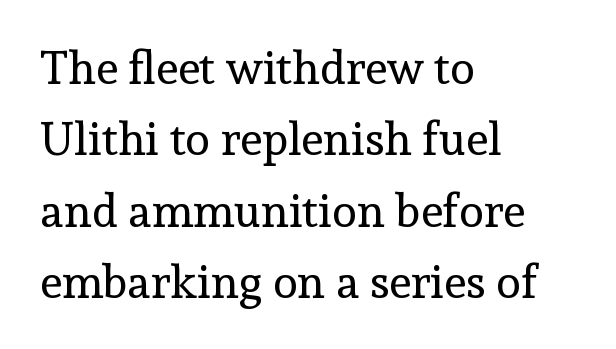
Q: Is the text bold? A: No.
Q: Is the text italic (slanted)? A: No, it is upright.
Q: Is the typeface a serif or a sans-serif typeface? A: Serif.
Q: Is the text underlined? A: No.
Q: How is the paragraph aligned? A: Left-aligned.
Q: Is the spacing between letters normal or unusually wide? A: Normal.
Q: Is the spacing between lines tight, normal or loose? A: Normal.
Q: Width (condensed, normal, or wide)? A: Normal.
Q: x-height? A: Medium.
Q: Monospaced? A: No.
